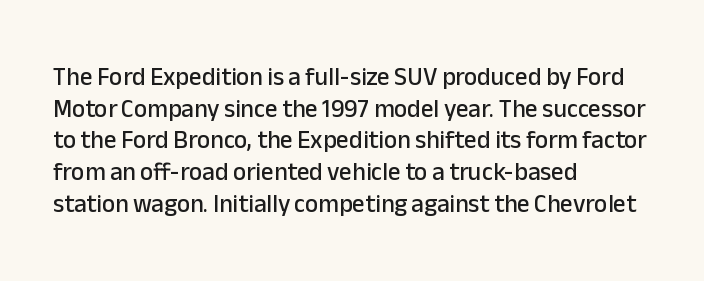
The image shows 25 px text type, upright; set left-aligned, normal line spacing (1.27x), normal letter spacing, not underlined.
